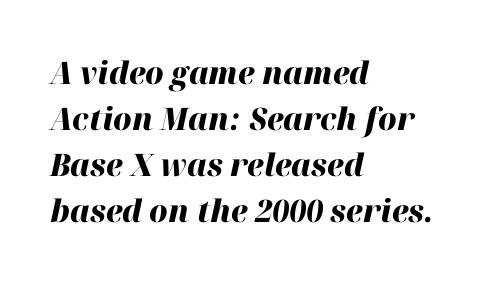
The image shows 31 px heavy type, italic (leaning right); set left-aligned, normal line spacing (1.48x), normal letter spacing, not underlined; high stroke contrast and a medium x-height.
